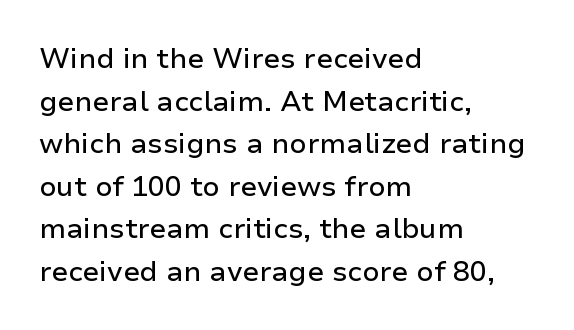
Think of a printed novel: that variable character pitch is what you see here. A typesetter would label this face a sans. The paragraph has a hard left edge and a soft right edge. The font's upright variant was chosen for this text. Inter-character spacing is left at the font's built-in metrics.
